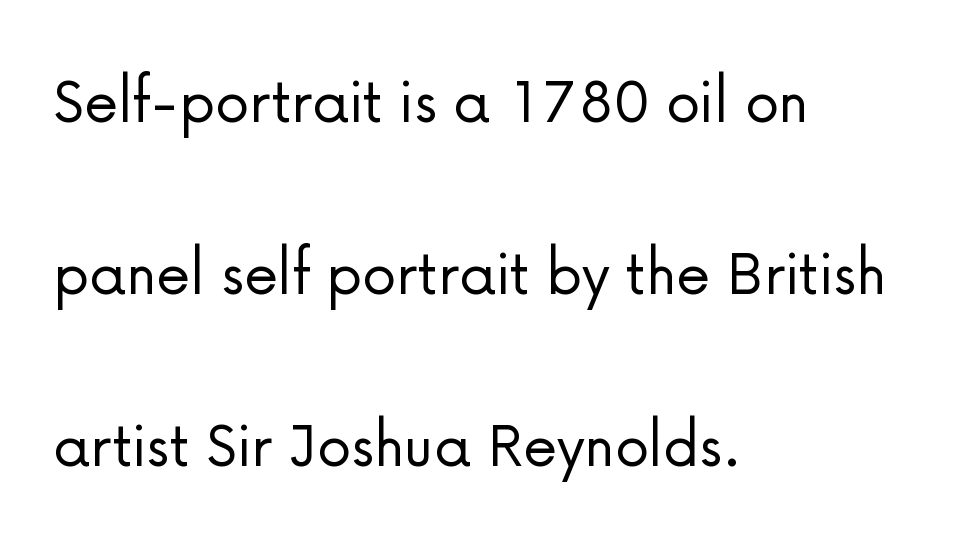
Caption: multi-line text, flush left, ragged right. What kind of face is this? One without serifs — a sans. A typesetter would mark this as roman, not italic. Weight: in the light-to-regular range.
